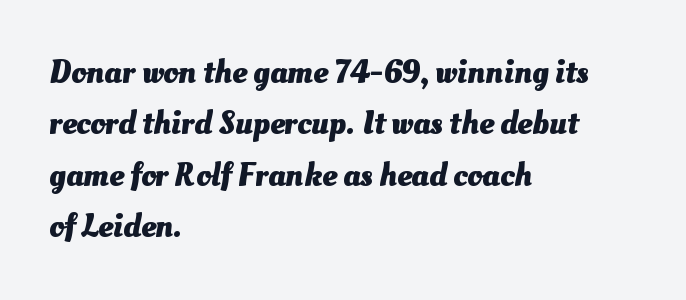
Q: Is the text bold? A: Yes.
Q: Is the text underlined? A: No.
Q: How is the paragraph aligned? A: Left-aligned.
Q: Is the spacing between letters normal or unusually wide? A: Normal.
Q: Is the spacing between lines tight, normal or loose? A: Normal.
Q: Width (condensed, normal, or wide)? A: Normal.
Q: Stroke contrast? A: Medium.
Q: x-height? A: Small.
Q: Monospaced? A: No.
